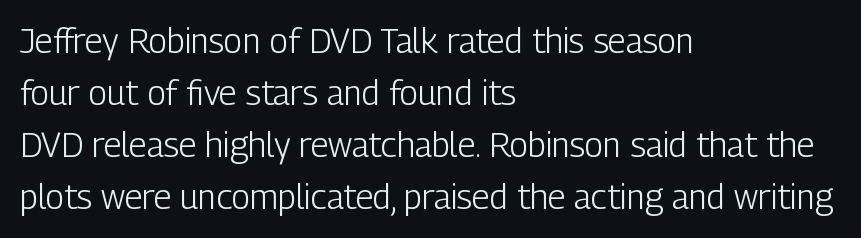
{"serif": "no", "italic": "no", "bold": "no", "weight": "light", "width": "condensed", "stroke_contrast": "low", "x_height": "medium", "monospaced": "no", "underline": "no", "align": "left", "line_spacing": "normal", "line_spacing_ratio": 1.53, "letter_spacing": "normal", "letter_spacing_em": 0.0, "glyph_px": 34}
